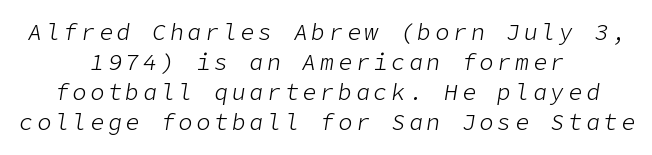
The image shows 23 px text type, italic (leaning right); set centered, normal line spacing (1.31x), not underlined.
